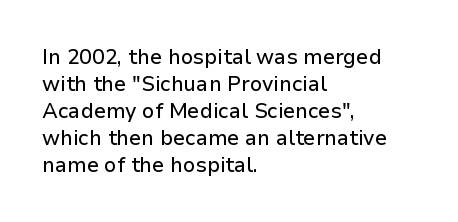
{"italic": "no", "underline": "no", "align": "left", "line_spacing": "normal", "line_spacing_ratio": 1.28, "letter_spacing": "normal", "letter_spacing_em": 0.0, "glyph_px": 21}
